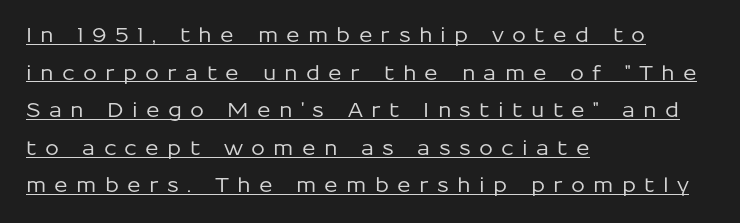
Q: Is the text italic (slanted)? A: No, it is upright.
Q: Is the text underlined? A: Yes.
Q: How is the paragraph aligned? A: Left-aligned.
Q: Is the spacing between letters normal or unusually wide? A: Unusually wide.
